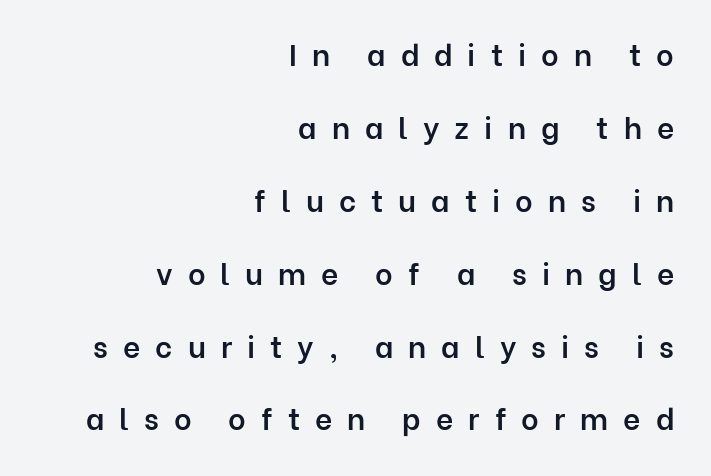
The image shows 30 px semibold sans-serif type, upright; set right-aligned, loose line spacing (2.43x), unusually wide letter spacing (+0.5 em), not underlined; low stroke contrast and a medium x-height.
